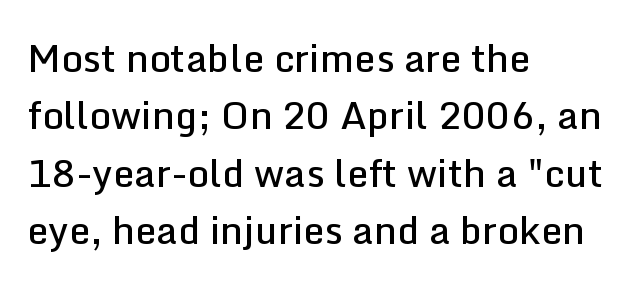
Q: Is the text bold? A: Semi-bold.
Q: Is the text italic (slanted)? A: No, it is upright.
Q: Is the typeface a serif or a sans-serif typeface? A: Sans-serif.
Q: Is the text underlined? A: No.
Q: How is the paragraph aligned? A: Left-aligned.
Q: Is the spacing between letters normal or unusually wide? A: Normal.
Q: Is the spacing between lines tight, normal or loose? A: Normal.
Q: Width (condensed, normal, or wide)? A: Normal.
Q: Stroke contrast? A: Low.
Q: x-height? A: Medium.
Q: Monospaced? A: No.
